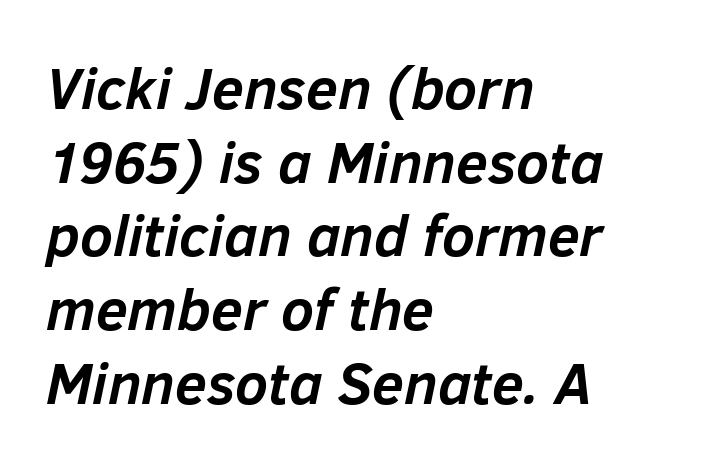
Q: Is the text bold? A: Yes.
Q: Is the text italic (slanted)? A: Yes, it leans right by about 12 degrees.
Q: Is the text underlined? A: No.
Q: How is the paragraph aligned? A: Left-aligned.
Q: Is the spacing between letters normal or unusually wide? A: Normal.
Q: Is the spacing between lines tight, normal or loose? A: Normal.
Q: Width (condensed, normal, or wide)? A: Normal.
Q: Stroke contrast? A: Low.
Q: x-height? A: Medium.
Q: Monospaced? A: No.
